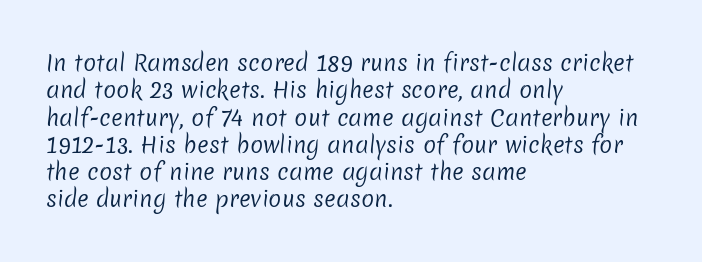
{"bold": "no", "underline": "no", "align": "left", "line_spacing_ratio": 1.24, "letter_spacing": "normal", "letter_spacing_em": 0.0, "glyph_px": 22}
